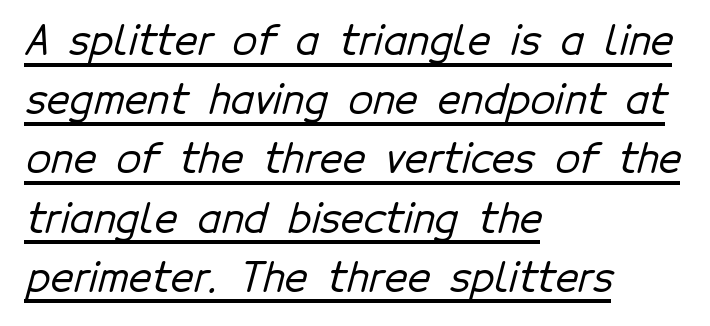
Evenly set lines give the paragraph a standard silhouette. This sample has the flowing, uneven cadence of proportional lettering. Are there feet on the stems? There aren't — it's a sans. The letterforms sit shoulder to shoulder at normal distance.
